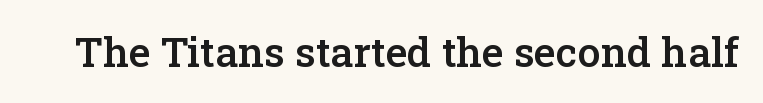
Spacing verdict: proportional, widths tailored to each character. The letterforms sit shoulder to shoulder at normal distance. Semibold letterforms, between regular and bold. Check under the words: just untouched page.
